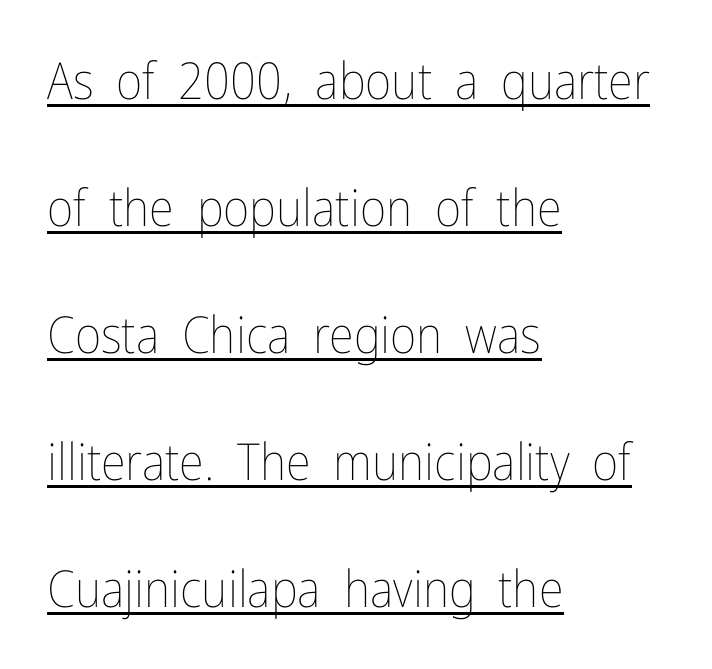
The image shows 51 px thin, condensed type, upright; set left-aligned, loose line spacing (2.49x), normal letter spacing, underlined; low stroke contrast and a medium x-height.
